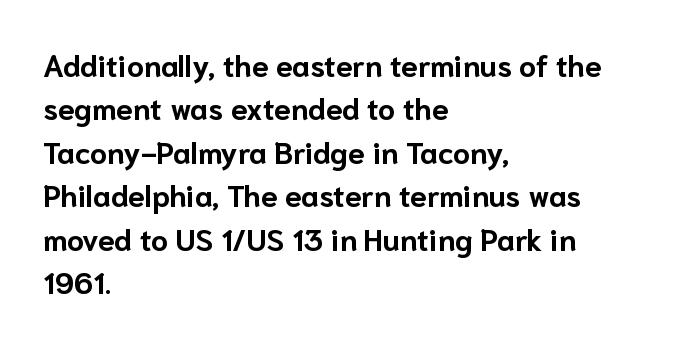
The image shows 30 px bold sans-serif type, upright; set left-aligned, normal line spacing (1.45x), normal letter spacing, not underlined; low stroke contrast and a medium x-height.
